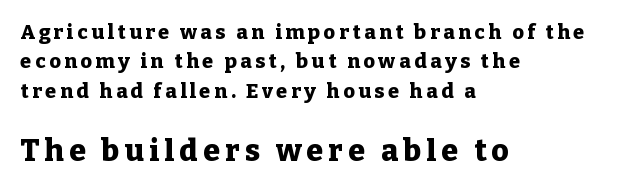
{"serif": "yes", "italic": "no", "bold": "yes", "weight": "heavy", "width": "normal", "stroke_contrast": "low", "x_height": "medium", "monospaced": "no", "underline": "no", "align": "left", "line_spacing": "normal", "line_spacing_ratio": 1.47, "larger_block": "second", "size_ratio": 1.5, "glyph_px": 30}
